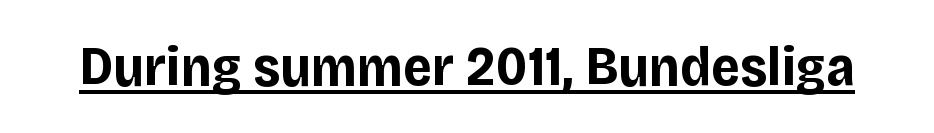
Q: Is the text bold? A: Yes.
Q: Is the text italic (slanted)? A: No, it is upright.
Q: Is the typeface a serif or a sans-serif typeface? A: Sans-serif.
Q: Is the text underlined? A: Yes.
Q: Is the spacing between letters normal or unusually wide? A: Normal.
Q: Width (condensed, normal, or wide)? A: Normal.
Q: Stroke contrast? A: Low.
Q: x-height? A: Large.
Q: Monospaced? A: No.
